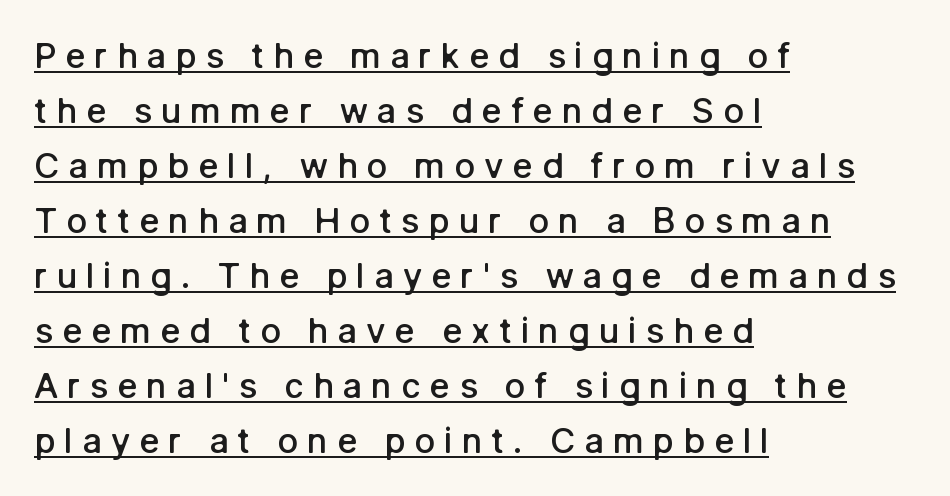
Does the lettering tilt? It doesn't — this is upright. The type family on display is of the sans-serif kind. Is the type bold? Partly — it's a semibold, heavier than regular but not fully bold. The passage shown is underscored from start to finish. Note the varied advance widths — an 'i' is clearly narrower than an 'm'.
